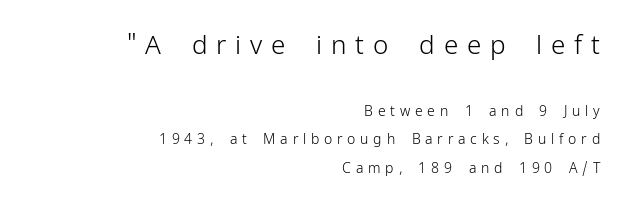
The image shows 26 px text type, upright; set right-aligned, loose line spacing (2.04x), unusually wide letter spacing (+0.34 em), not underlined; the first (top) block is 1.86x larger.
